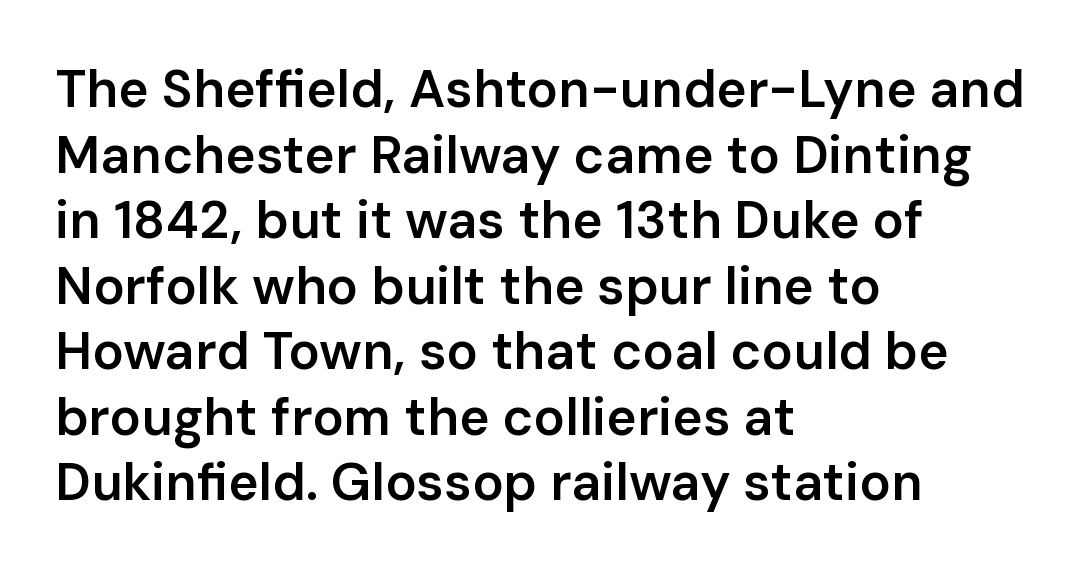
Q: Is the text bold? A: Semi-bold.
Q: Is the text italic (slanted)? A: No, it is upright.
Q: Is the typeface a serif or a sans-serif typeface? A: Sans-serif.
Q: Is the text underlined? A: No.
Q: How is the paragraph aligned? A: Left-aligned.
Q: Is the spacing between letters normal or unusually wide? A: Normal.
Q: Is the spacing between lines tight, normal or loose? A: Normal.
Q: Width (condensed, normal, or wide)? A: Normal.
Q: Stroke contrast? A: Low.
Q: x-height? A: Medium.
Q: Monospaced? A: No.
